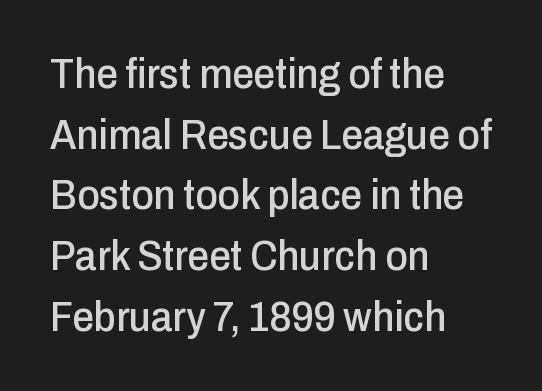
Q: Is the text italic (slanted)? A: No, it is upright.
Q: Is the typeface a serif or a sans-serif typeface? A: Sans-serif.
Q: Is the text underlined? A: No.
Q: How is the paragraph aligned? A: Left-aligned.
Q: Is the spacing between letters normal or unusually wide? A: Normal.
Q: Is the spacing between lines tight, normal or loose? A: Normal.
Q: Width (condensed, normal, or wide)? A: Condensed.
Q: Stroke contrast? A: Low.
Q: x-height? A: Medium.
Q: Monospaced? A: No.
